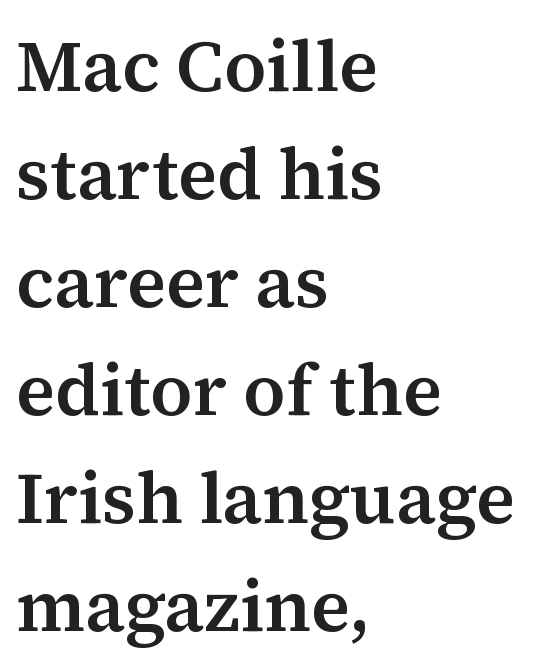
{"serif": "yes", "italic": "no", "width": "normal", "stroke_contrast": "medium", "x_height": "medium", "monospaced": "no", "underline": "no", "align": "left", "line_spacing": "normal", "line_spacing_ratio": 1.5, "letter_spacing": "normal", "letter_spacing_em": 0.0, "glyph_px": 72}
